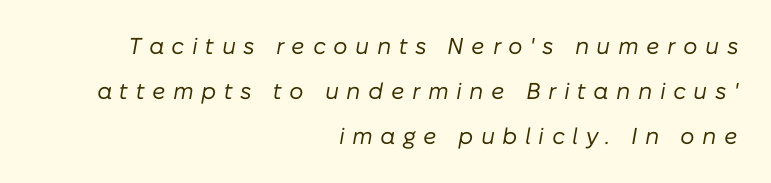
Vertical spacing — loose. This reads as an unemphasized weight, regular at the heaviest. What stands out about the letter spacing? Its width — letters are far apart. Quick note: underline off. When letters slant like this, we call the style italic. Alignment: flush right.
